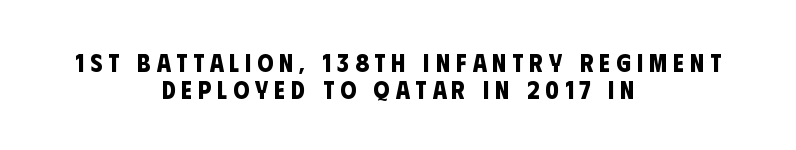
Q: Is the text bold? A: Yes.
Q: Is the text underlined? A: No.
Q: How is the paragraph aligned? A: Centered.
Q: Is the spacing between letters normal or unusually wide? A: Unusually wide.
Q: Is the spacing between lines tight, normal or loose? A: Tight.
